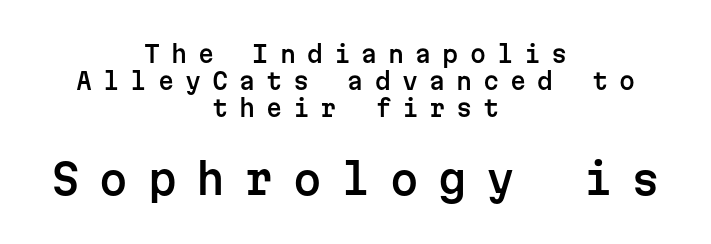
{"serif": "no", "italic": "no", "width": "normal", "stroke_contrast": "low", "x_height": "medium", "monospaced": "yes", "underline": "no", "align": "center", "line_spacing_ratio": 1.17, "letter_spacing": "wide", "letter_spacing_em": 0.48, "larger_block": "second", "size_ratio": 1.78, "glyph_px": 41}
